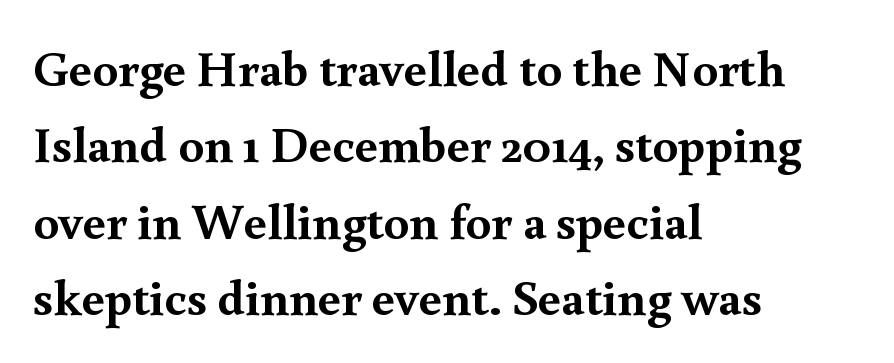
{"serif": "yes", "italic": "no", "bold": "yes", "weight": "semibold", "width": "normal", "x_height": "small", "monospaced": "no", "underline": "no", "align": "left", "line_spacing": "normal", "line_spacing_ratio": 1.5, "letter_spacing": "normal", "letter_spacing_em": 0.0, "glyph_px": 51}
